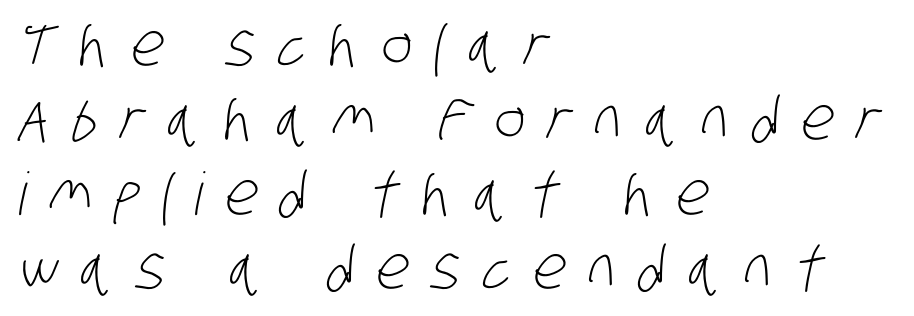
{"serif": "no", "bold": "no", "weight": "light", "width": "condensed", "stroke_contrast": "low", "x_height": "large", "monospaced": "no", "underline": "no", "align": "left", "line_spacing": "normal", "line_spacing_ratio": 1.26, "letter_spacing": "wide", "letter_spacing_em": 0.38, "glyph_px": 59}
